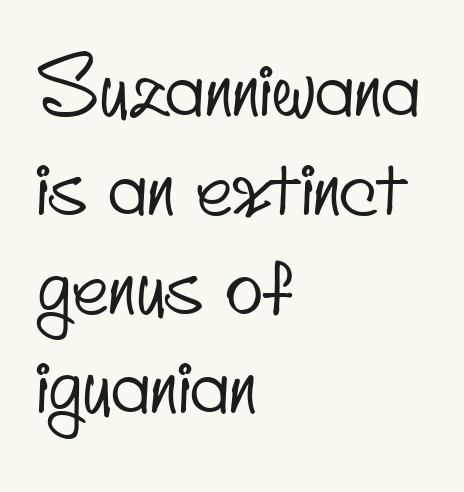
The image shows 78 px condensed sans-serif type; set left-aligned, normal line spacing (1.27x), normal letter spacing, not underlined; low stroke contrast and a small x-height.
